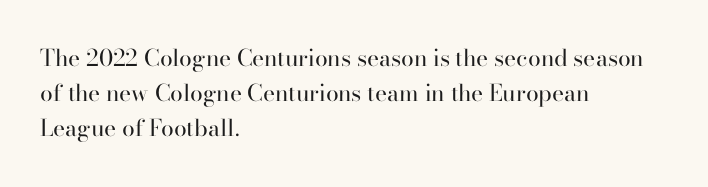
The image shows 23 px text type, upright; set left-aligned, normal line spacing (1.53x), normal letter spacing, not underlined.
